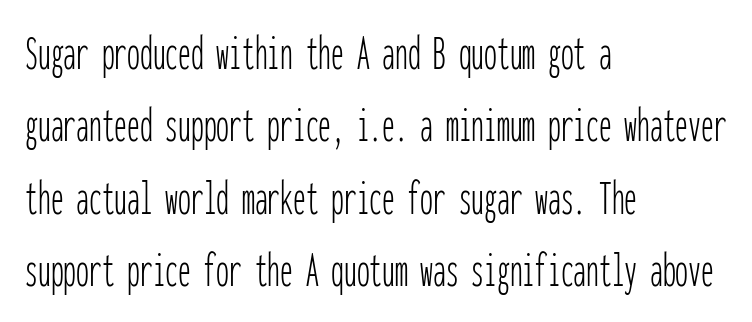
Q: Is the text bold? A: No.
Q: Is the text italic (slanted)? A: No, it is upright.
Q: Is the typeface a serif or a sans-serif typeface? A: Sans-serif.
Q: Is the text underlined? A: No.
Q: How is the paragraph aligned? A: Left-aligned.
Q: Is the spacing between letters normal or unusually wide? A: Normal.
Q: Is the spacing between lines tight, normal or loose? A: Normal.
Q: Width (condensed, normal, or wide)? A: Condensed.
Q: Stroke contrast? A: Low.
Q: x-height? A: Medium.
Q: Monospaced? A: Yes.
